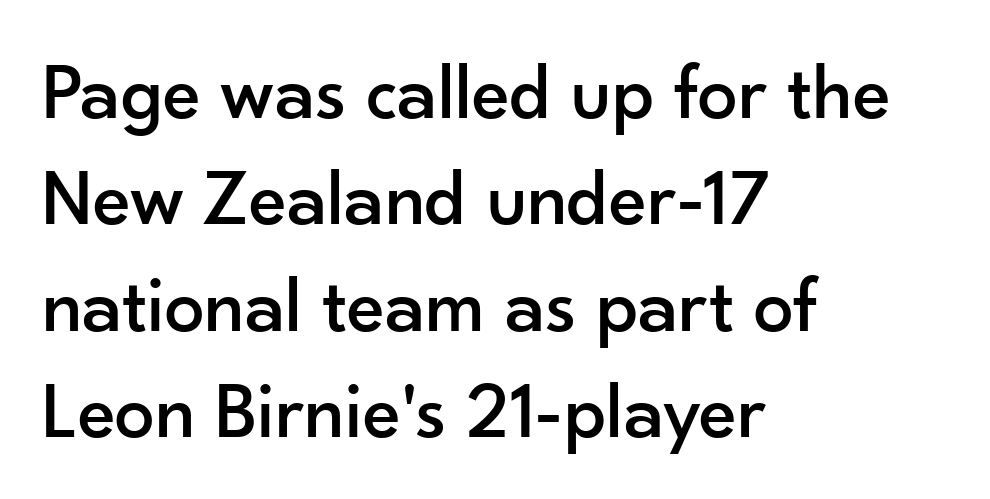
Q: Is the text italic (slanted)? A: No, it is upright.
Q: Is the typeface a serif or a sans-serif typeface? A: Sans-serif.
Q: Is the text underlined? A: No.
Q: How is the paragraph aligned? A: Left-aligned.
Q: Is the spacing between letters normal or unusually wide? A: Normal.
Q: Is the spacing between lines tight, normal or loose? A: Normal.
Q: Width (condensed, normal, or wide)? A: Normal.
Q: Stroke contrast? A: Low.
Q: x-height? A: Small.
Q: Monospaced? A: No.
